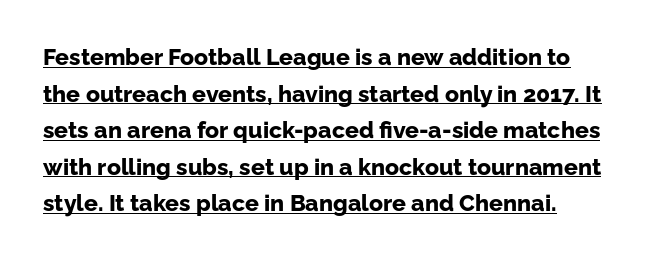
The image shows 23 px bold type, upright; set normal line spacing (1.59x), normal letter spacing, underlined.
